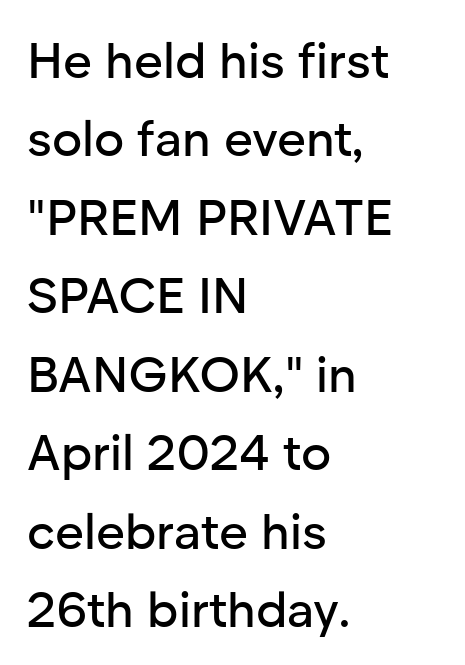
The image shows 50 px sans-serif type, upright; set left-aligned, normal line spacing (1.57x), normal letter spacing, not underlined; low stroke contrast and a medium x-height.
